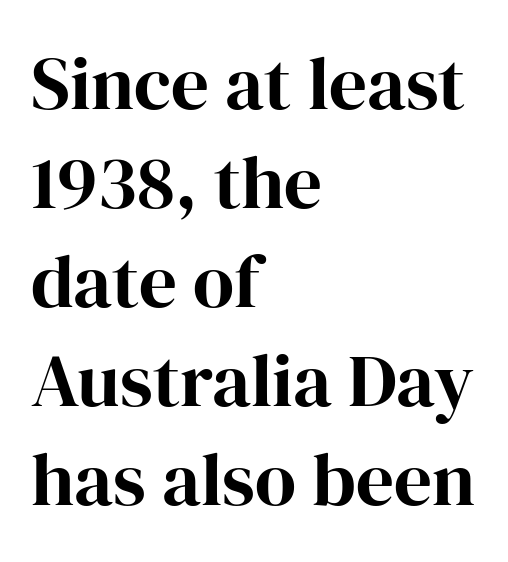
The typeface chosen for these lines features serifs. What's the leading like? Ordinary, nothing unusual. The baseline area is clear. The font's upright variant was chosen for this text. Characters follow at the spacing the type designer built in. The setting favours the left margin, as ordinary paragraphs usually do.
